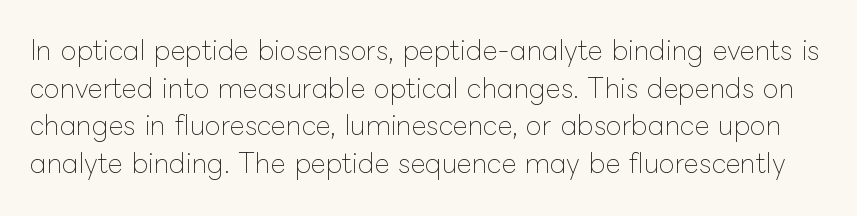
The passage shown stacks its lines at a standard gap. Ink coverage per letter is moderate at most. The letterforms sit shoulder to shoulder at normal distance. Posture: vertical.
